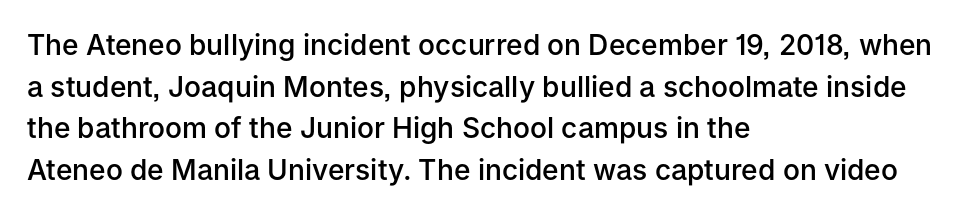
{"serif": "no", "italic": "no", "bold": "semi", "weight": "semibold", "width": "normal", "stroke_contrast": "low", "x_height": "medium", "monospaced": "no", "underline": "no", "align": "left", "line_spacing": "normal", "line_spacing_ratio": 1.49, "letter_spacing": "normal", "letter_spacing_em": 0.0, "glyph_px": 28}
